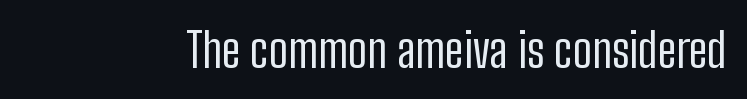
Is there any slant? The stems are plumb. Decoration check: the copy has no underline. Words appear dense and cohesive because spacing is normal. This is sans-serif lettering, the kind often seen on screens and signage. The typeface has the unassuming heft of standard copy or less. Looks like regular typesetting: each glyph gets only the width it needs.
